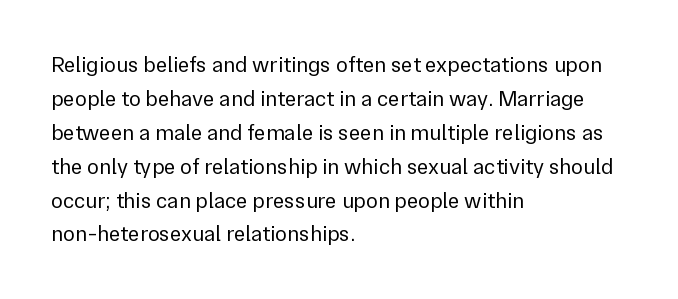
These lines stack with their left ends in a neat column. Any mark beneath the type? The region is blank. Short note: letters normally spaced. The type sits square on the baseline with zero lean.
